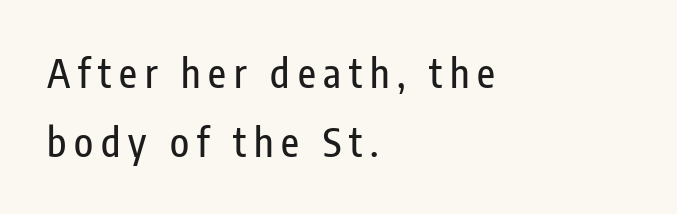
The image shows 39 px condensed sans-serif type, upright; set left-aligned, line spacing 1.77x, unusually wide letter spacing (+0.2 em), not underlined; low stroke contrast and a medium x-height.
